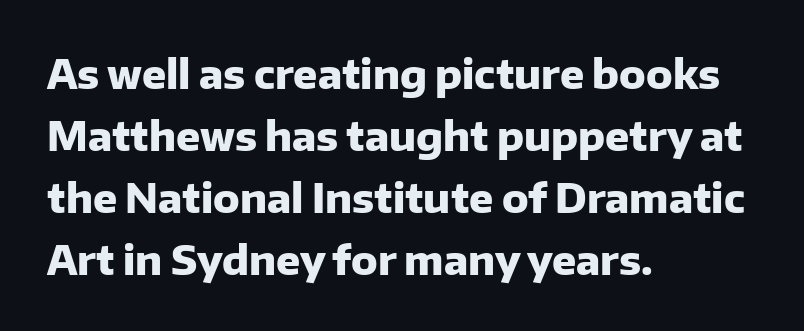
The image shows 40 px heavy sans-serif type, upright; set left-aligned, normal line spacing (1.55x), normal letter spacing, not underlined; low stroke contrast and a medium x-height.
